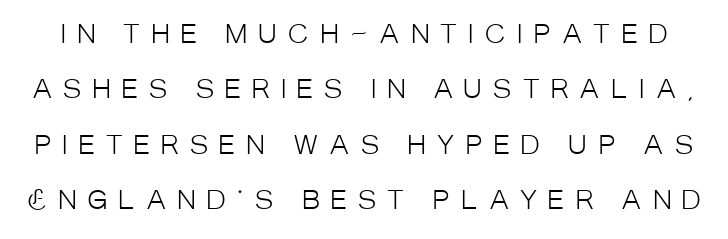
The image shows 25 px text type, upright; set loose line spacing (2.22x), unusually wide letter spacing (+0.45 em), not underlined.
